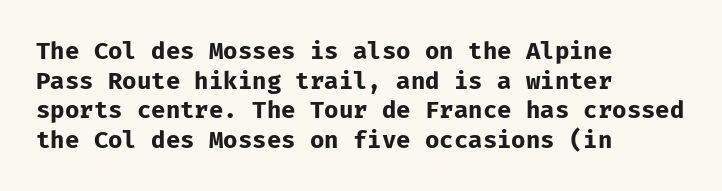
Nobody drew a line under any word here. The lettering stays uniformly vertical, giving the passage a roman look. Each word holds together tightly as a unit, with standard inter-letter gaps. A student would call this left alignment; a typographer would say flush left, rag right. Typographic density is high because the face is bold.
